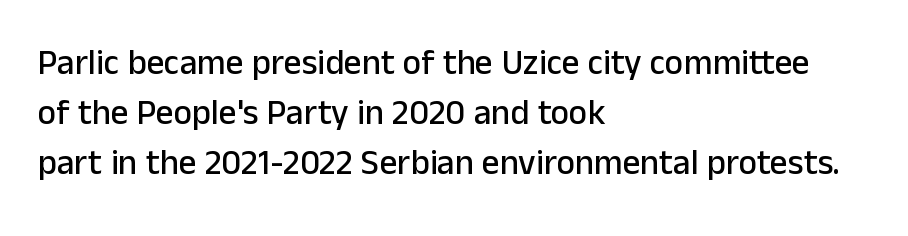
The image shows 35 px sans-serif type, upright; set left-aligned, normal line spacing (1.43x), normal letter spacing, not underlined; low stroke contrast and a medium x-height.
